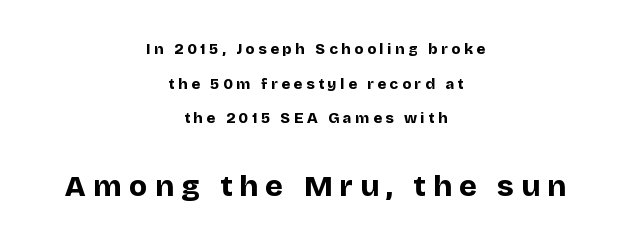
Q: Is the text bold? A: Yes.
Q: Is the text italic (slanted)? A: No, it is upright.
Q: Is the typeface a serif or a sans-serif typeface? A: Sans-serif.
Q: Is the text underlined? A: No.
Q: How is the paragraph aligned? A: Centered.
Q: Is the spacing between letters normal or unusually wide? A: Unusually wide.
Q: Is the spacing between lines tight, normal or loose? A: Loose.
Q: Which block of text is set in a larger size, the first (top) or the second (bottom)? A: The second (bottom) one.
Q: Width (condensed, normal, or wide)? A: Normal.
Q: Stroke contrast? A: Low.
Q: x-height? A: Large.
Q: Monospaced? A: No.
